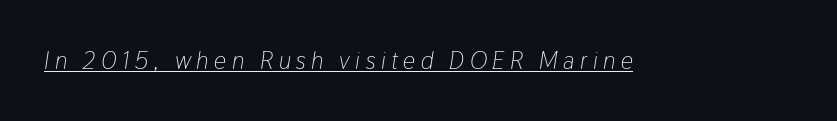
Q: Is the text bold? A: No.
Q: Is the text italic (slanted)? A: Yes, it leans right by about 9 degrees.
Q: Is the text underlined? A: Yes.
Q: Is the spacing between letters normal or unusually wide? A: Unusually wide.
